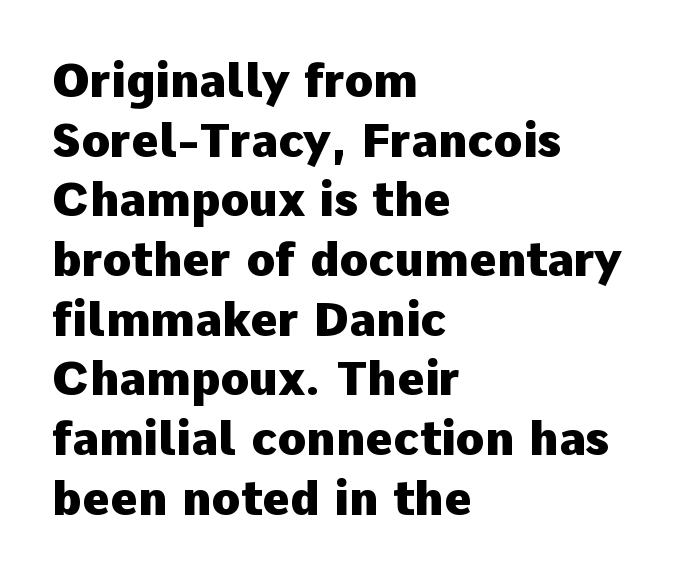
The image shows 47 px heavy sans-serif type, upright; set left-aligned, normal line spacing (1.27x), normal letter spacing, not underlined; low stroke contrast and a medium x-height.
